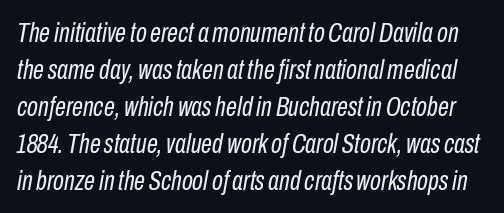
{"italic": "yes", "lean": "right", "slant_degrees": 10, "bold": "no", "weight": "regular", "width": "condensed", "stroke_contrast": "low", "x_height": "medium", "monospaced": "no", "underline": "no", "line_spacing": "normal", "line_spacing_ratio": 1.32, "letter_spacing": "normal", "letter_spacing_em": 0.0, "glyph_px": 28}
